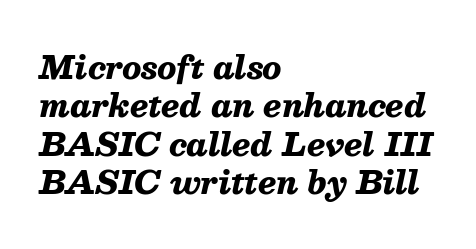
{"italic": "yes", "lean": "right", "slant_degrees": 13, "bold": "yes", "weight": "heavy", "width": "normal", "stroke_contrast": "medium", "x_height": "medium", "monospaced": "no", "underline": "no", "align": "left", "line_spacing_ratio": 1.24, "letter_spacing": "normal", "letter_spacing_em": 0.0, "glyph_px": 31}
